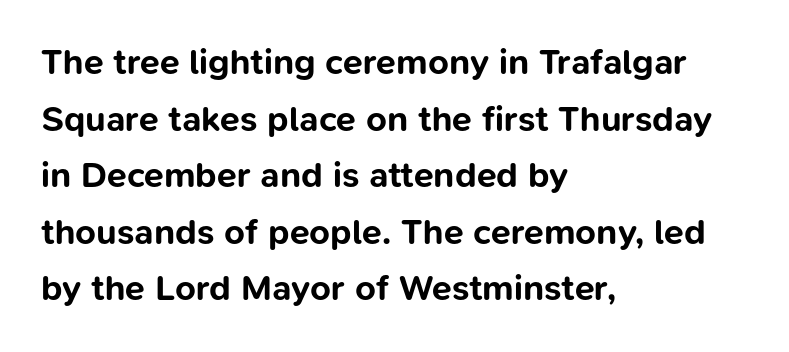
The rendering anchors every line to the left-hand side. The type family on display is of the sans-serif kind. Here the glyphs are tracked normally, forming tight word shapes. Rendered with straight, roman letterforms. The passage shown is typed in a proportional face where columns would drift. Whoever set this chose a conventional vertical rhythm.
